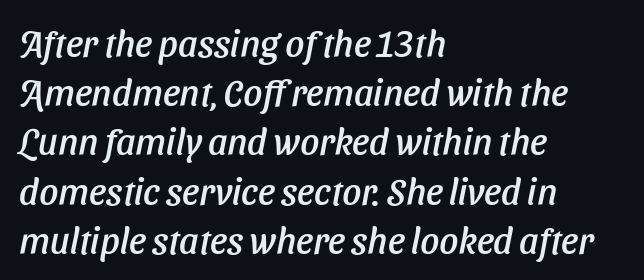
Beneath every word, the page is bare. Typeset ragged right — the left edge is the straight one. The specimen reads as italic at a glance. This sample uses plain, unmodified letter spacing.
